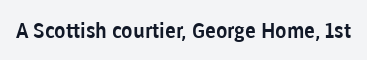
The image shows 21 px text type, upright; set normal letter spacing, not underlined.
